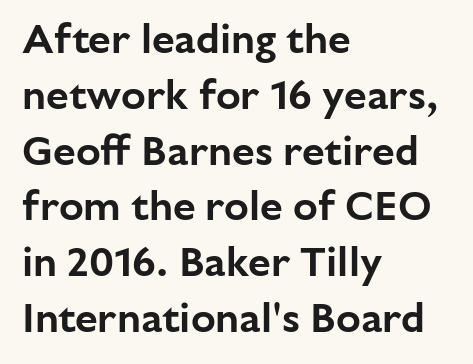
Q: Is the text italic (slanted)? A: No, it is upright.
Q: Is the typeface a serif or a sans-serif typeface? A: Sans-serif.
Q: Is the text underlined? A: No.
Q: How is the paragraph aligned? A: Left-aligned.
Q: Is the spacing between letters normal or unusually wide? A: Normal.
Q: Is the spacing between lines tight, normal or loose? A: Normal.
Q: Width (condensed, normal, or wide)? A: Normal.
Q: Stroke contrast? A: Low.
Q: x-height? A: Medium.
Q: Monospaced? A: No.
